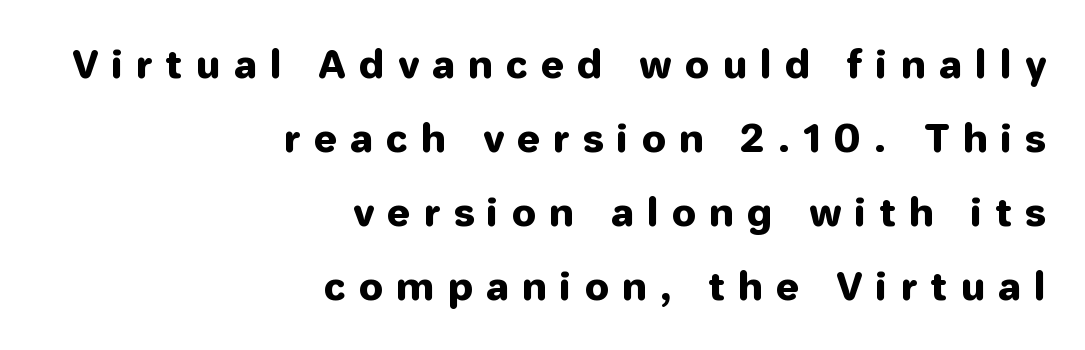
Q: Is the text italic (slanted)? A: No, it is upright.
Q: Is the typeface a serif or a sans-serif typeface? A: Sans-serif.
Q: Is the text underlined? A: No.
Q: How is the paragraph aligned? A: Right-aligned.
Q: Is the spacing between letters normal or unusually wide? A: Unusually wide.
Q: Is the spacing between lines tight, normal or loose? A: Loose.
Q: Width (condensed, normal, or wide)? A: Normal.
Q: Stroke contrast? A: Low.
Q: x-height? A: Medium.
Q: Monospaced? A: No.
